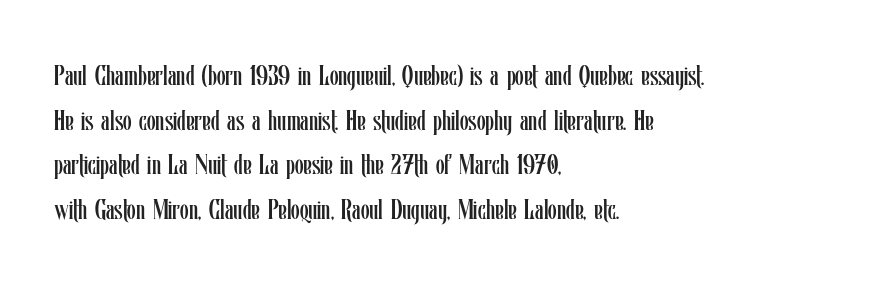
{"italic": "no", "bold": "no", "weight": "regular", "width": "condensed", "stroke_contrast": "low", "x_height": "medium", "monospaced": "no", "underline": "no", "align": "left", "line_spacing": "normal", "line_spacing_ratio": 1.59, "letter_spacing": "normal", "letter_spacing_em": 0.0, "glyph_px": 28}
